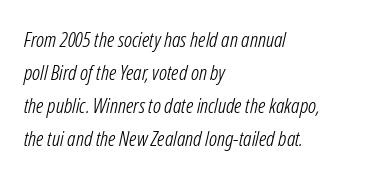
{"italic": "yes", "lean": "right", "slant_degrees": 12, "bold": "no", "underline": "no", "align": "left", "line_spacing": "normal", "line_spacing_ratio": 1.57, "letter_spacing": "normal", "letter_spacing_em": 0.0, "glyph_px": 21}
